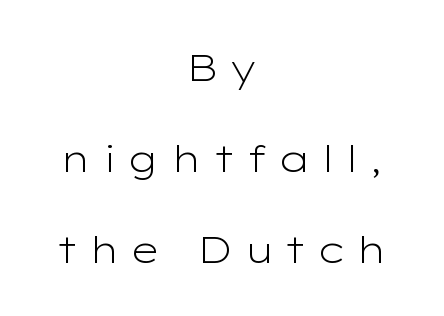
{"serif": "no", "italic": "no", "bold": "no", "weight": "light", "width": "wide", "stroke_contrast": "low", "x_height": "medium", "monospaced": "no", "underline": "no", "align": "center", "line_spacing": "loose", "line_spacing_ratio": 2.39, "letter_spacing": "wide", "letter_spacing_em": 0.28, "glyph_px": 38}
